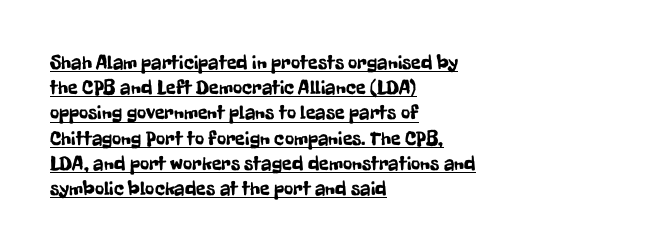
Nothing unusual about the tracking: characters are spaced as the font intends. Each new line begins a customary step beneath the previous one. When letters stand straight like this, we call the style roman or upright. A classic flush-left, rag-right setting is used for this passage.
